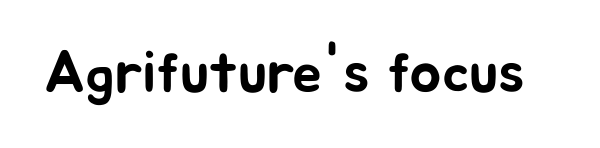
The horizontal fit of the characters is conventional and even. The face used here is proportionally spaced, like ordinary book or web type. To sum up the face: it is a sans, with no serifs. This is roman type, the default non-slanted kind. The area under the type is left untouched.
